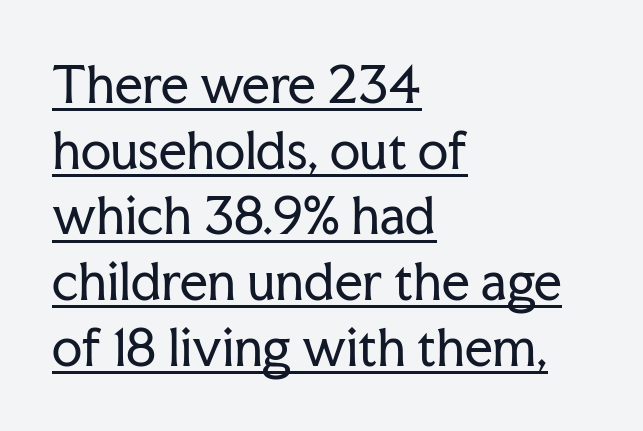
Q: Is the text bold? A: No.
Q: Is the text italic (slanted)? A: No, it is upright.
Q: Is the typeface a serif or a sans-serif typeface? A: Serif.
Q: Is the text underlined? A: Yes.
Q: How is the paragraph aligned? A: Left-aligned.
Q: Is the spacing between letters normal or unusually wide? A: Normal.
Q: Is the spacing between lines tight, normal or loose? A: Normal.
Q: Width (condensed, normal, or wide)? A: Normal.
Q: Stroke contrast? A: Low.
Q: x-height? A: Medium.
Q: Monospaced? A: No.
